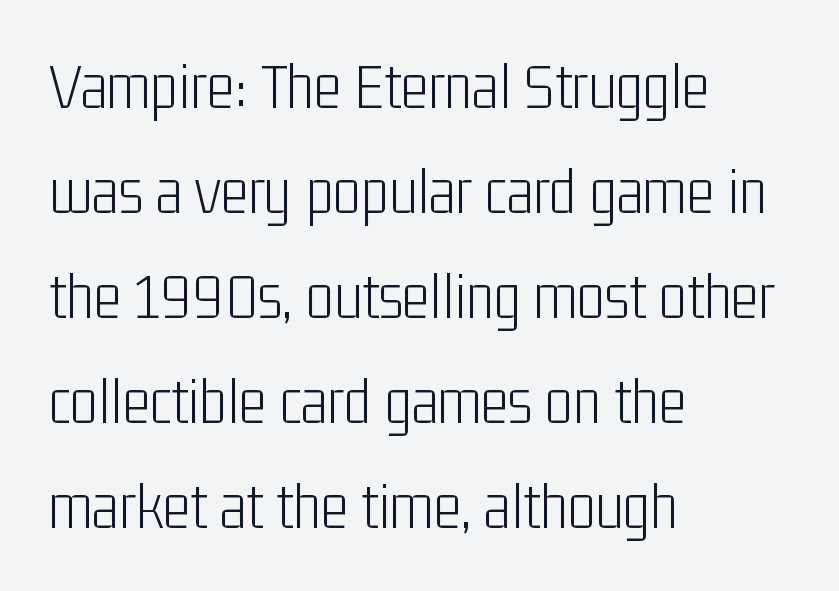
{"serif": "no", "italic": "no", "bold": "no", "weight": "light", "width": "condensed", "stroke_contrast": "low", "x_height": "medium", "monospaced": "no", "underline": "no", "align": "left", "line_spacing": "normal", "line_spacing_ratio": 1.59, "letter_spacing": "normal", "letter_spacing_em": 0.0, "glyph_px": 66}
